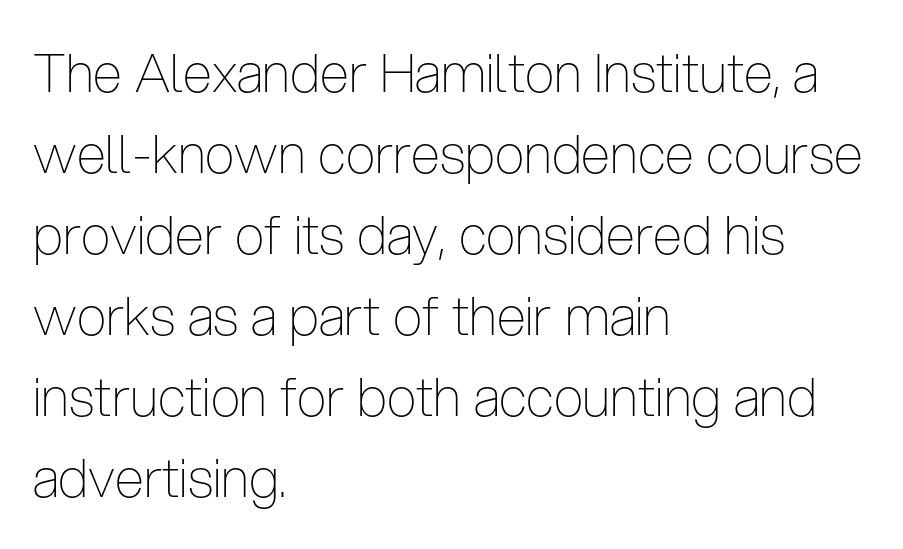
{"serif": "no", "italic": "no", "bold": "no", "weight": "thin", "width": "condensed", "stroke_contrast": "low", "x_height": "medium", "monospaced": "no", "underline": "no", "align": "left", "line_spacing": "normal", "line_spacing_ratio": 1.53, "letter_spacing": "normal", "letter_spacing_em": 0.0, "glyph_px": 53}
